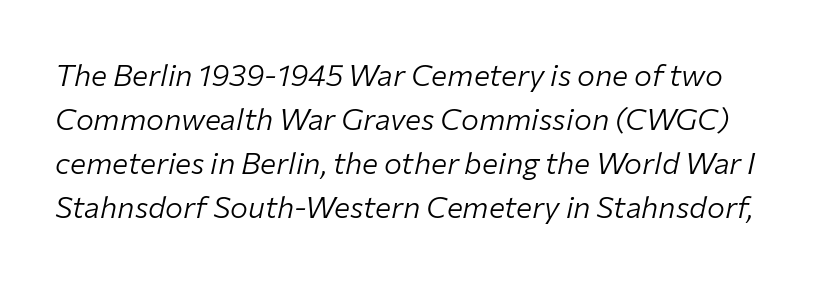
The leading is moderate, giving the passage an even texture. Look at the tracking — it's just the regular setting, nothing added. The space beneath each line is pristine and unruled. When letters slant like this, we call the style italic. Varying glyph widths throughout — classic text-font behaviour.
